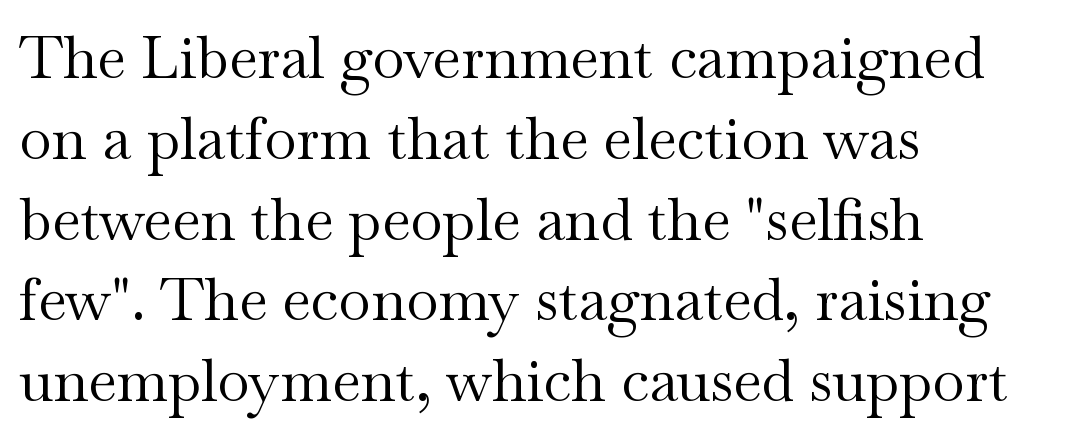
The lines are quadded left. The axis of the letterforms is exactly vertical. Are there feet on the stems? There are — it's a serif. Varying glyph widths throughout — classic text-font behaviour. Nothing heavy about these letters — not bold at all.
